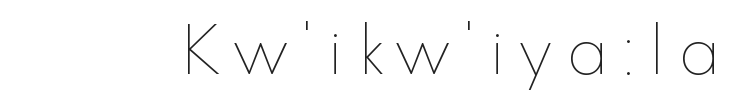
The image shows 67 px thin type, upright; set unusually wide letter spacing (+0.22 em), not underlined; low stroke contrast and a small x-height.
